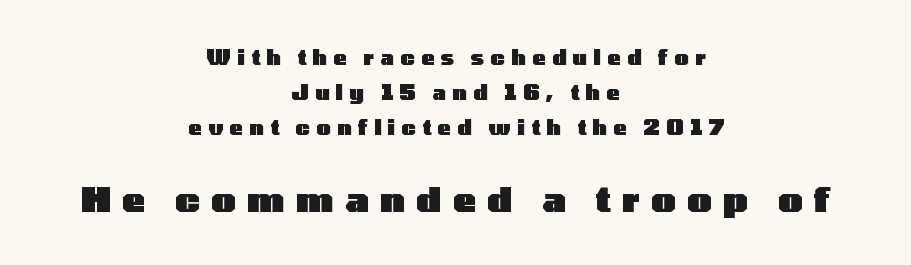
The image shows 35 px heavy, wide sans-serif type, upright; set centered, line spacing 1.74x, unusually wide letter spacing (+0.32 em), not underlined; the second (bottom) block is 1.75x larger; low stroke contrast and a medium x-height.
